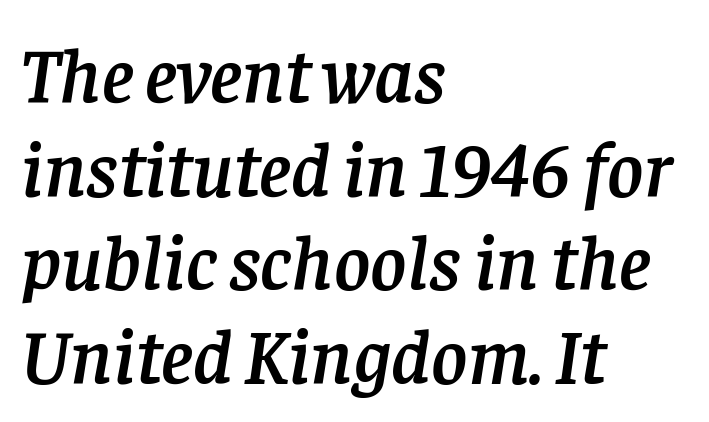
Q: Is the text italic (slanted)? A: Yes, it leans right by about 8 degrees.
Q: Is the typeface a serif or a sans-serif typeface? A: Serif.
Q: Is the text underlined? A: No.
Q: How is the paragraph aligned? A: Left-aligned.
Q: Is the spacing between letters normal or unusually wide? A: Normal.
Q: Width (condensed, normal, or wide)? A: Normal.
Q: Stroke contrast? A: Low.
Q: x-height? A: Large.
Q: Monospaced? A: No.
